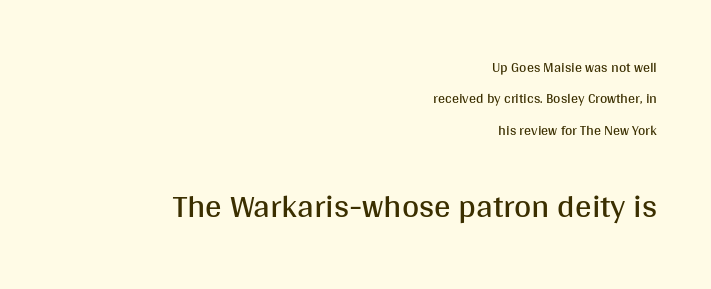
{"serif": "no", "italic": "no", "bold": "no", "weight": "regular", "width": "normal", "stroke_contrast": "medium", "x_height": "large", "monospaced": "no", "underline": "no", "align": "right", "line_spacing": "loose", "line_spacing_ratio": 2.25, "letter_spacing": "normal", "letter_spacing_em": 0.0, "larger_block": "second", "size_ratio": 2.36, "glyph_px": 33}
